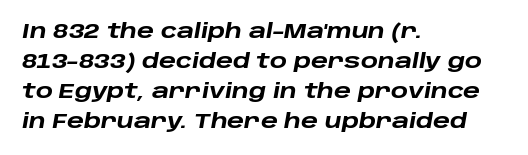
Q: Is the text bold? A: Yes.
Q: Is the text italic (slanted)? A: Yes, it leans right by about 10 degrees.
Q: Is the text underlined? A: No.
Q: How is the paragraph aligned? A: Left-aligned.
Q: Is the spacing between letters normal or unusually wide? A: Normal.
Q: Is the spacing between lines tight, normal or loose? A: Normal.
